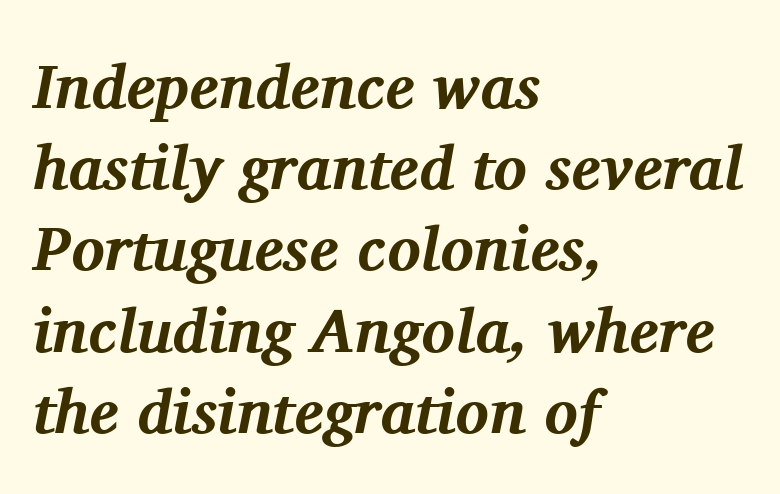
The image shows 62 px bold serif type, italic (leaning right); set left-aligned, normal line spacing (1.31x), normal letter spacing, not underlined; medium stroke contrast and a medium x-height.
